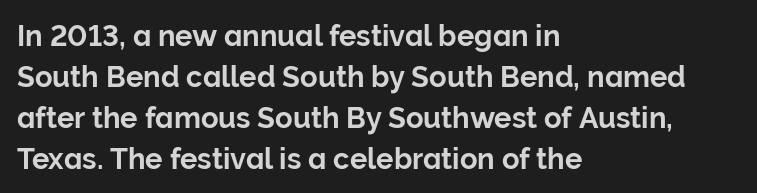
A bare baseline throughout the passage. The block of text has a typical density, with ordinary space between rows. Do the letters lean? They stand straight. The tracking reads as untouched default to a designer's eye.
